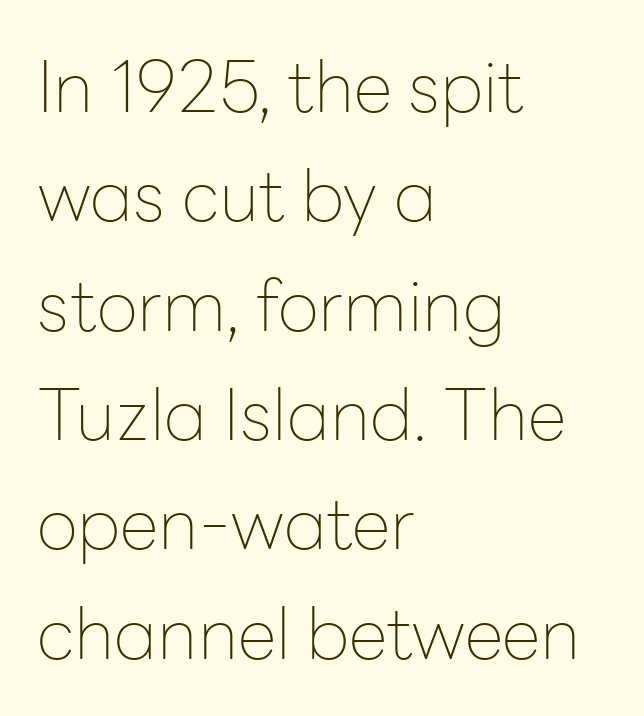
Check where the strokes stop: nothing finishes them off — pure sans. Honestly, the row spacing looks completely unremarkable. The lines in this sample share a left origin and differ only in where they stop. Each row of text sits above clean, open space. The passage shown is not bold in any degree.
